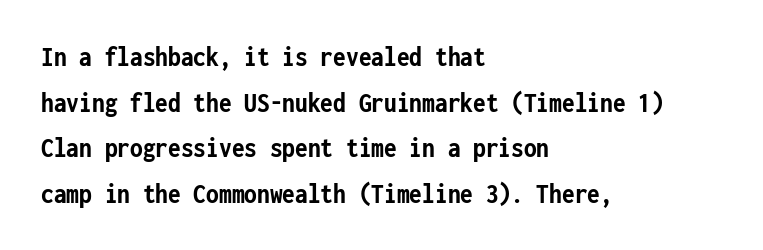
Q: Is the text bold? A: Yes.
Q: Is the text italic (slanted)? A: No, it is upright.
Q: Is the typeface a serif or a sans-serif typeface? A: Sans-serif.
Q: Is the text underlined? A: No.
Q: How is the paragraph aligned? A: Left-aligned.
Q: Is the spacing between letters normal or unusually wide? A: Normal.
Q: Is the spacing between lines tight, normal or loose? A: Normal.
Q: Width (condensed, normal, or wide)? A: Condensed.
Q: Stroke contrast? A: Low.
Q: x-height? A: Medium.
Q: Monospaced? A: Yes.
